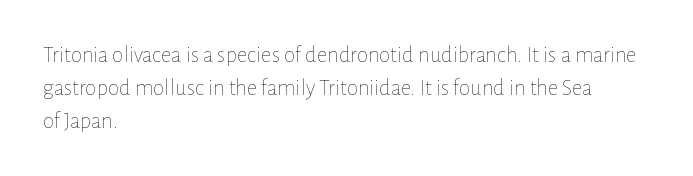
The image shows 23 px text type, upright; set left-aligned, normal line spacing (1.43x), normal letter spacing, not underlined.
